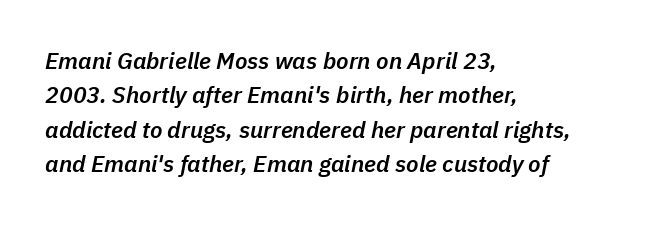
Q: Is the text bold? A: Semi-bold.
Q: Is the text italic (slanted)? A: Yes, it leans right by about 11 degrees.
Q: Is the text underlined? A: No.
Q: How is the paragraph aligned? A: Left-aligned.
Q: Is the spacing between letters normal or unusually wide? A: Normal.
Q: Is the spacing between lines tight, normal or loose? A: Normal.
